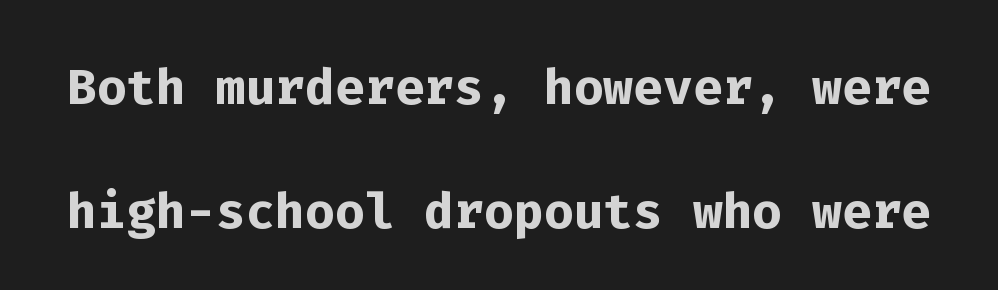
{"serif": "no", "italic": "no", "bold": "yes", "weight": "semibold", "width": "normal", "stroke_contrast": "low", "x_height": "medium", "monospaced": "yes", "underline": "no", "line_spacing_ratio": 1.77, "letter_spacing": "normal", "letter_spacing_em": 0.0, "glyph_px": 70}
